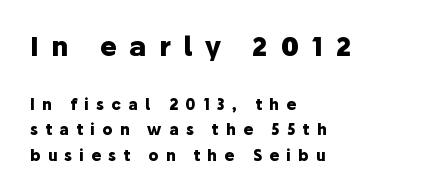
Unlike italic type, these characters show no tilt at all. The space beneath each line is pristine and unruled. Horizontally, the lines are justified to the leading edge only. What weight is shown? A full bold with thick strokes. A typesetter would call this heavily tracked-out type.
